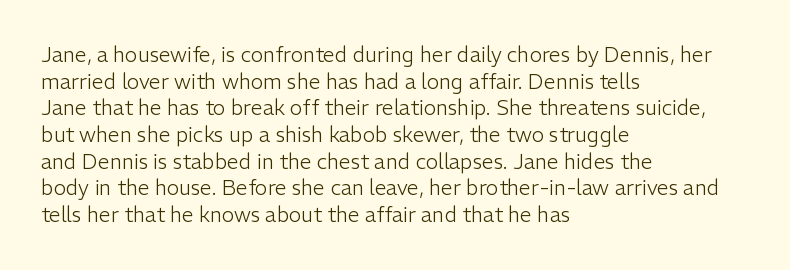
The image shows 21 px text type, upright; set left-aligned, normal line spacing (1.27x), normal letter spacing, not underlined.
